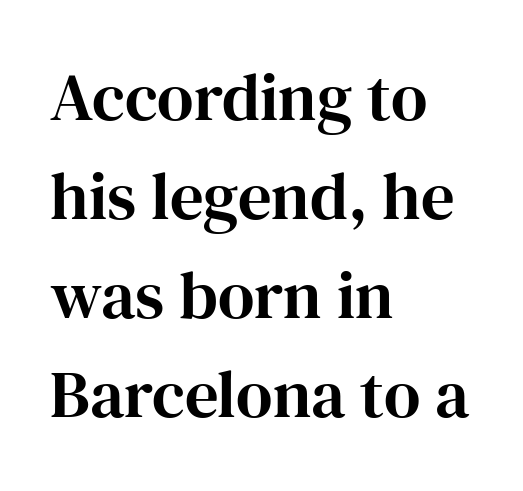
Q: Is the text italic (slanted)? A: No, it is upright.
Q: Is the typeface a serif or a sans-serif typeface? A: Serif.
Q: Is the text underlined? A: No.
Q: How is the paragraph aligned? A: Left-aligned.
Q: Is the spacing between letters normal or unusually wide? A: Normal.
Q: Is the spacing between lines tight, normal or loose? A: Normal.
Q: Width (condensed, normal, or wide)? A: Normal.
Q: Stroke contrast? A: High.
Q: x-height? A: Medium.
Q: Monospaced? A: No.
